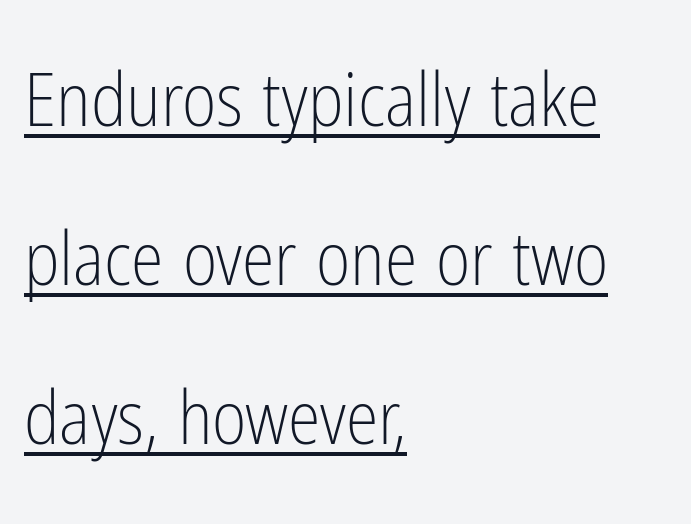
{"serif": "no", "italic": "no", "bold": "no", "weight": "light", "width": "condensed", "stroke_contrast": "low", "x_height": "medium", "monospaced": "no", "underline": "yes", "align": "left", "line_spacing": "loose", "line_spacing_ratio": 2.15, "letter_spacing": "normal", "letter_spacing_em": 0.0, "glyph_px": 74}
